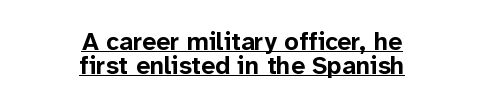
Q: Is the text bold? A: Yes.
Q: Is the text italic (slanted)? A: No, it is upright.
Q: Is the text underlined? A: Yes.
Q: How is the paragraph aligned? A: Centered.
Q: Is the spacing between letters normal or unusually wide? A: Normal.
Q: Is the spacing between lines tight, normal or loose? A: Tight.
